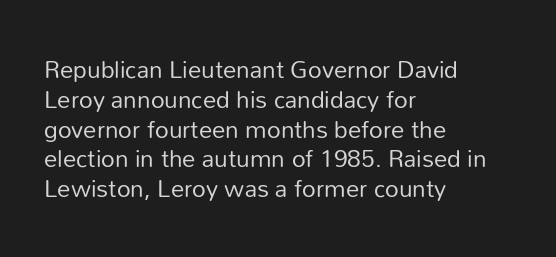
{"italic": "no", "bold": "no", "underline": "no", "align": "left", "line_spacing_ratio": 1.24, "letter_spacing": "normal", "letter_spacing_em": 0.0, "glyph_px": 24}
